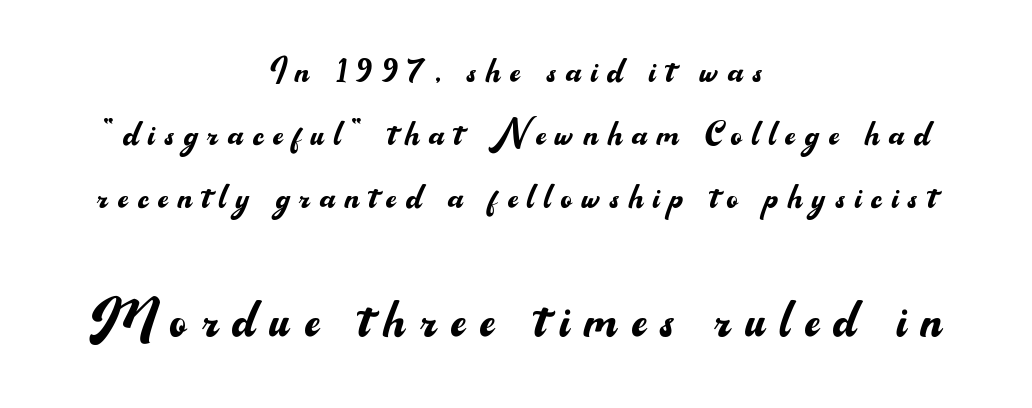
{"serif": "no", "bold": "no", "weight": "regular", "width": "normal", "stroke_contrast": "medium", "x_height": "small", "monospaced": "no", "underline": "no", "align": "center", "line_spacing": "normal", "line_spacing_ratio": 1.47, "letter_spacing": "wide", "letter_spacing_em": 0.23, "larger_block": "second", "size_ratio": 1.49, "glyph_px": 64}
